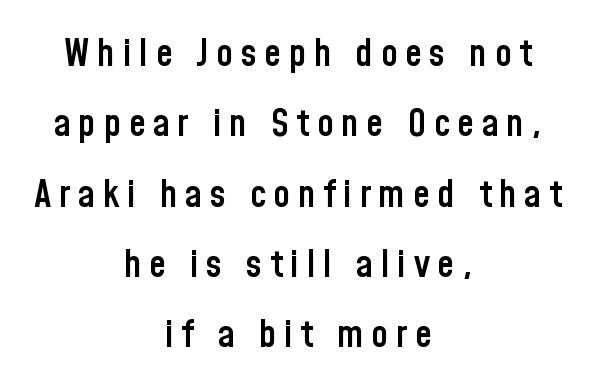
Does the weight exceed regular? Yes, but only to semibold. The typeface chosen for these lines omits serifs. There is plenty of visible air inserted between adjacent glyphs. The paragraph shown floats in the horizontal middle.
